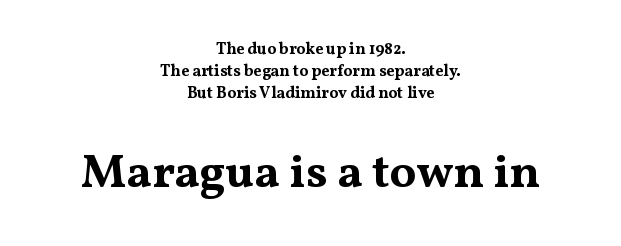
The lines are quadded center. Reading down the column, the eye jumps a familiar distance to each next line. Posture: straight, roman, zero tilt. Serif or sans? Serif — the stroke terminals have little feet.
